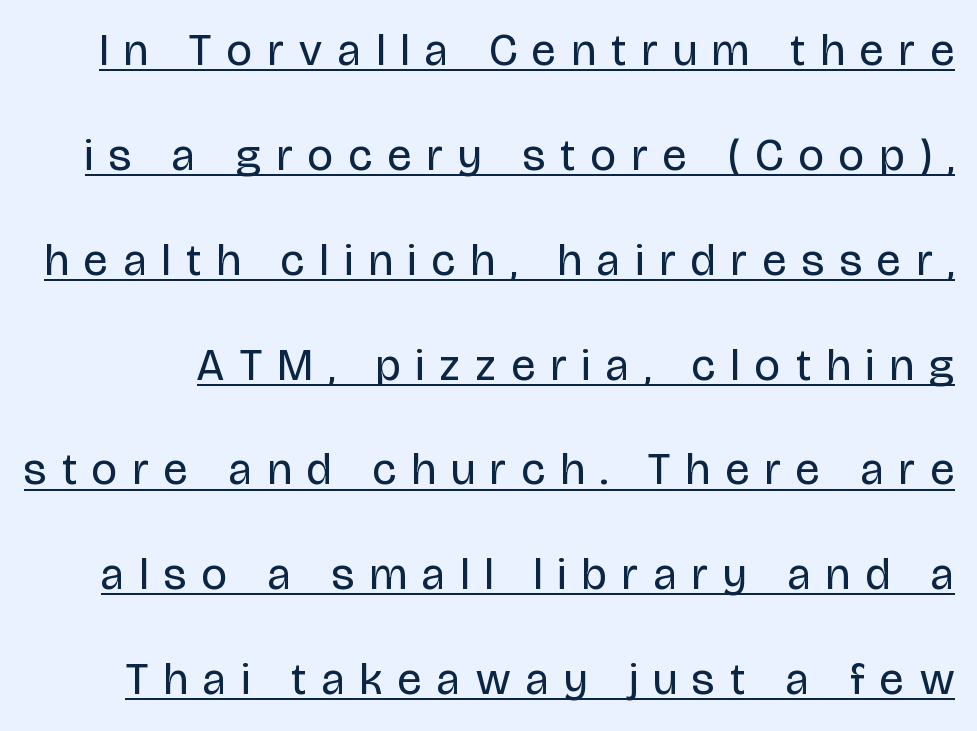
The image shows 45 px regular-weight, condensed sans-serif type, upright; set loose line spacing (2.33x), unusually wide letter spacing (+0.35 em), underlined; low stroke contrast and a large x-height.
